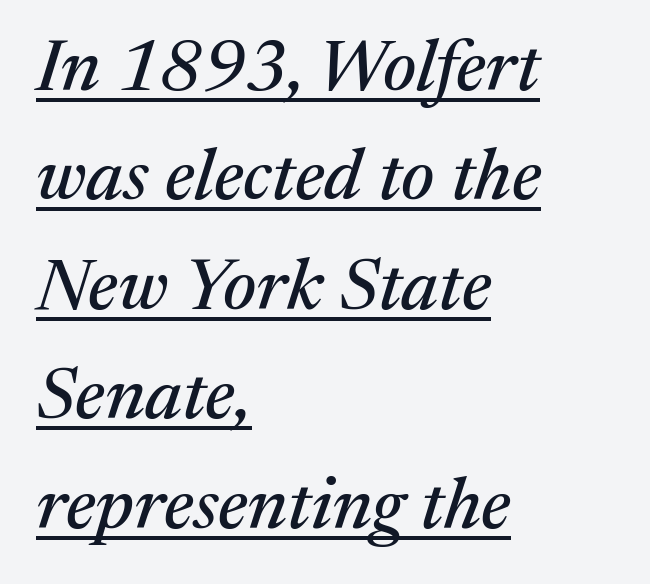
{"serif": "yes", "italic": "yes", "lean": "right", "slant_degrees": 17, "width": "normal", "stroke_contrast": "medium", "x_height": "medium", "monospaced": "no", "underline": "yes", "align": "left", "line_spacing": "normal", "line_spacing_ratio": 1.5, "letter_spacing": "normal", "letter_spacing_em": 0.0, "glyph_px": 73}
